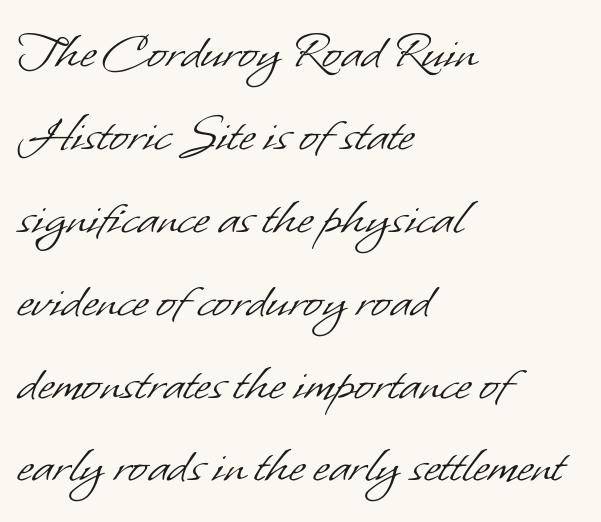
The image shows 56 px light sans-serif type; set left-aligned, normal line spacing (1.48x), normal letter spacing, not underlined; low stroke contrast and a small x-height.
